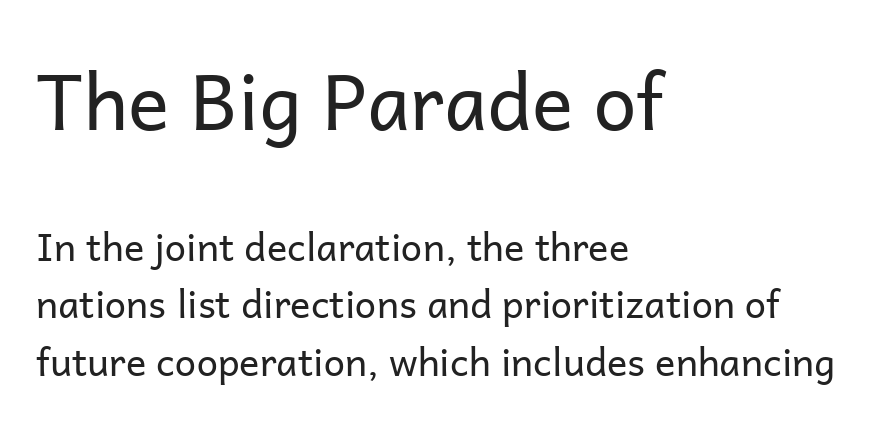
The image shows 77 px regular-weight sans-serif type, upright; set left-aligned, normal line spacing (1.51x), normal letter spacing, not underlined; the first (top) block is 2.03x larger; low stroke contrast and a medium x-height.
